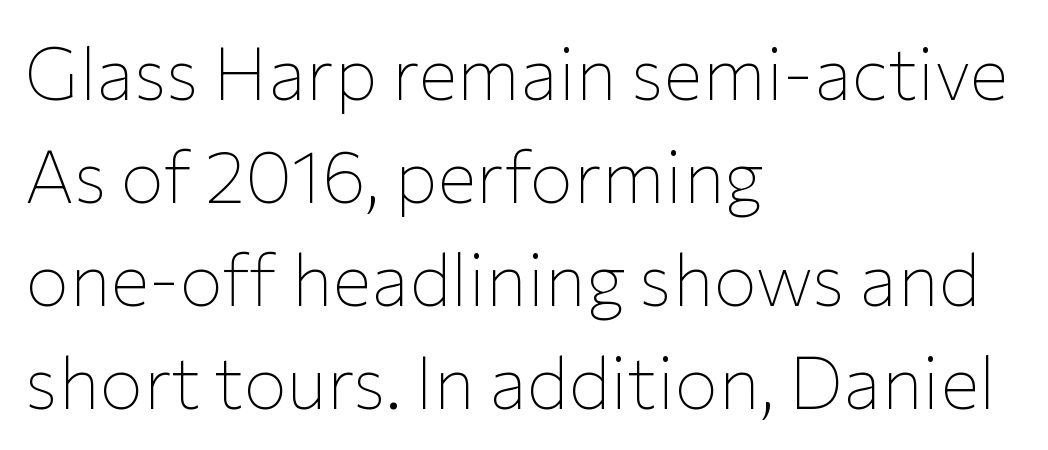
Q: Is the text bold? A: No.
Q: Is the text italic (slanted)? A: No, it is upright.
Q: Is the typeface a serif or a sans-serif typeface? A: Sans-serif.
Q: Is the text underlined? A: No.
Q: How is the paragraph aligned? A: Left-aligned.
Q: Is the spacing between letters normal or unusually wide? A: Normal.
Q: Is the spacing between lines tight, normal or loose? A: Normal.
Q: Width (condensed, normal, or wide)? A: Normal.
Q: Stroke contrast? A: Low.
Q: x-height? A: Medium.
Q: Monospaced? A: No.
